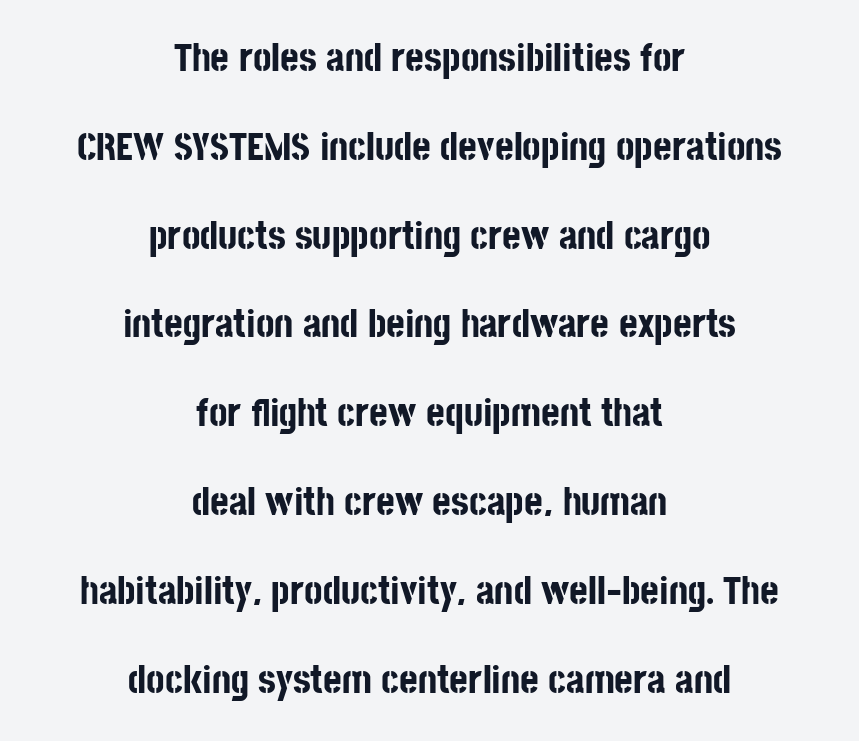
Q: Is the text bold? A: Yes.
Q: Is the text italic (slanted)? A: No, it is upright.
Q: Is the typeface a serif or a sans-serif typeface? A: Sans-serif.
Q: Is the text underlined? A: No.
Q: How is the paragraph aligned? A: Centered.
Q: Is the spacing between letters normal or unusually wide? A: Normal.
Q: Is the spacing between lines tight, normal or loose? A: Loose.
Q: Width (condensed, normal, or wide)? A: Condensed.
Q: Stroke contrast? A: Low.
Q: x-height? A: Large.
Q: Monospaced? A: No.
